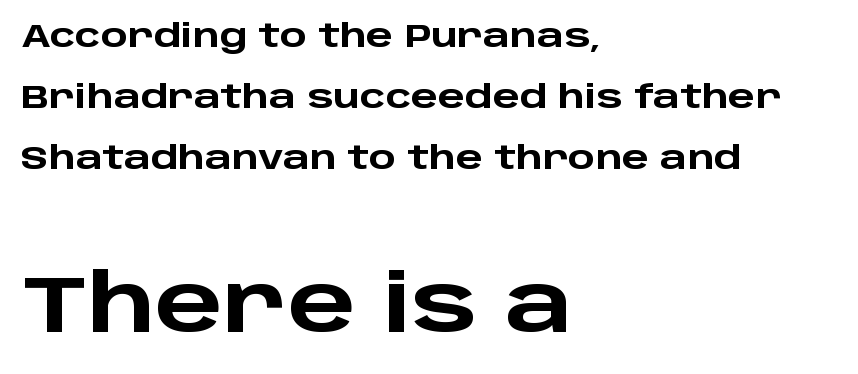
Q: Is the text bold? A: Yes.
Q: Is the text italic (slanted)? A: No, it is upright.
Q: Is the typeface a serif or a sans-serif typeface? A: Sans-serif.
Q: Is the text underlined? A: No.
Q: How is the paragraph aligned? A: Left-aligned.
Q: Is the spacing between letters normal or unusually wide? A: Normal.
Q: Is the spacing between lines tight, normal or loose? A: Loose.
Q: Which block of text is set in a larger size, the first (top) or the second (bottom)? A: The second (bottom) one.
Q: Width (condensed, normal, or wide)? A: Wide.
Q: Stroke contrast? A: Low.
Q: x-height? A: Large.
Q: Monospaced? A: No.
